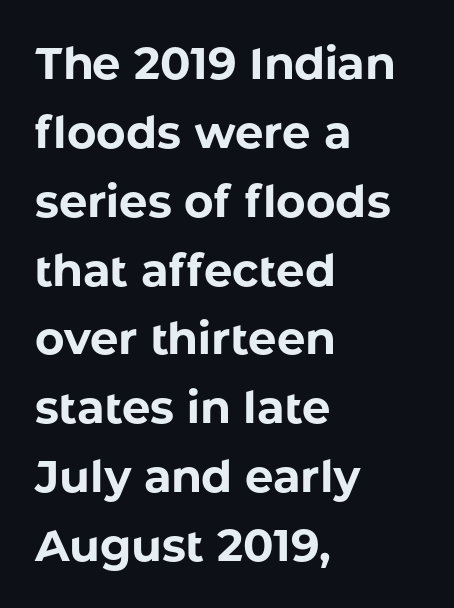
{"serif": "no", "italic": "no", "bold": "yes", "weight": "bold", "width": "normal", "stroke_contrast": "low", "x_height": "medium", "monospaced": "no", "underline": "no", "align": "left", "line_spacing": "normal", "line_spacing_ratio": 1.53, "letter_spacing": "normal", "letter_spacing_em": 0.0, "glyph_px": 45}
